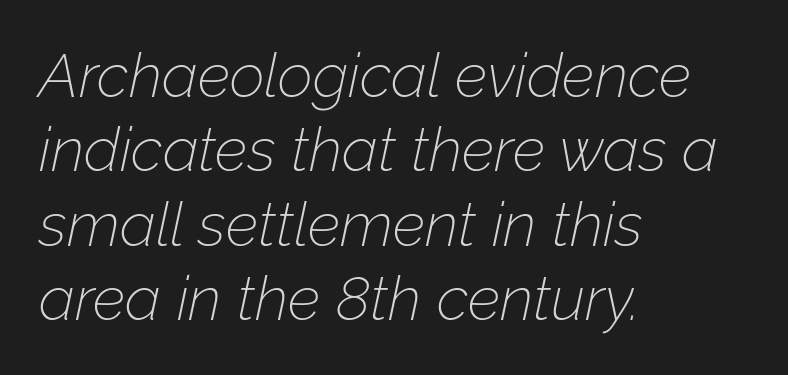
Q: Is the text bold? A: No.
Q: Is the text italic (slanted)? A: Yes, it leans right by about 12 degrees.
Q: Is the text underlined? A: No.
Q: How is the paragraph aligned? A: Left-aligned.
Q: Is the spacing between letters normal or unusually wide? A: Normal.
Q: Width (condensed, normal, or wide)? A: Normal.
Q: Stroke contrast? A: Low.
Q: x-height? A: Medium.
Q: Monospaced? A: No.
